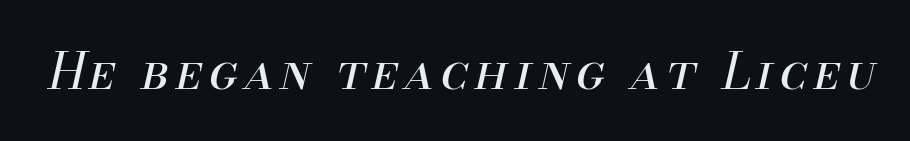
Q: Is the text bold? A: No.
Q: Is the text italic (slanted)? A: Yes, it leans right by about 13 degrees.
Q: Is the text underlined? A: No.
Q: Width (condensed, normal, or wide)? A: Normal.
Q: Stroke contrast? A: Medium.
Q: x-height? A: Small.
Q: Monospaced? A: No.
